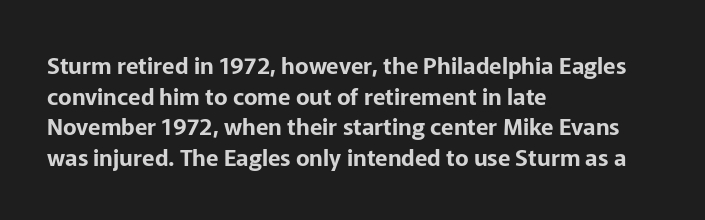
A typesetter would call this leading conventional body-copy spacing. No italicization has been applied; the sample stays upright. Tracking value appears to be zero — textbook default spacing. Short and long lines alike share a common starting point at left. Decoration check: the copy has no underline.
